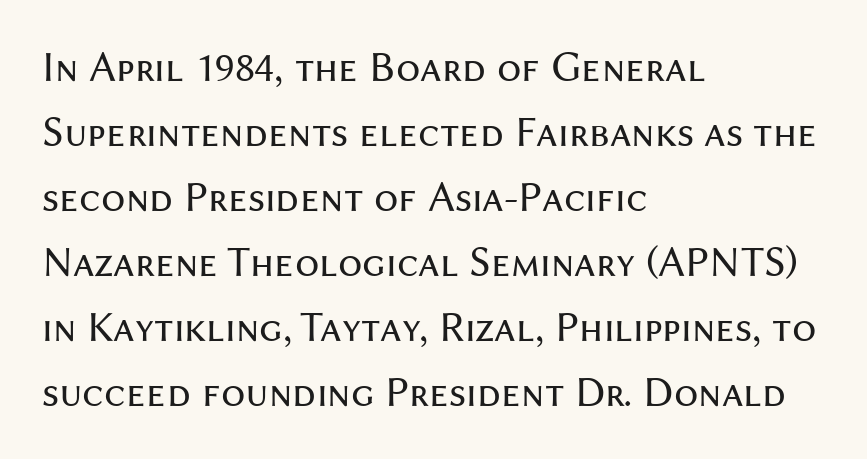
Q: Is the text bold? A: No.
Q: Is the text italic (slanted)? A: No, it is upright.
Q: Is the typeface a serif or a sans-serif typeface? A: Sans-serif.
Q: Is the text underlined? A: No.
Q: How is the paragraph aligned? A: Left-aligned.
Q: Is the spacing between letters normal or unusually wide? A: Normal.
Q: Is the spacing between lines tight, normal or loose? A: Normal.
Q: Width (condensed, normal, or wide)? A: Normal.
Q: Stroke contrast? A: Medium.
Q: x-height? A: Medium.
Q: Monospaced? A: No.
